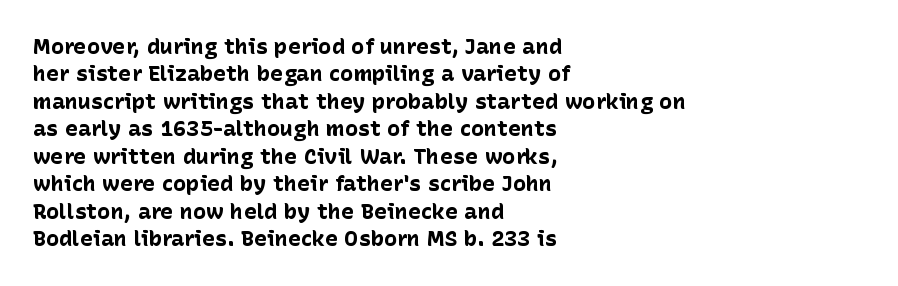
The image shows 22 px bold type, upright; set left-aligned, normal line spacing (1.25x), normal letter spacing, not underlined.
